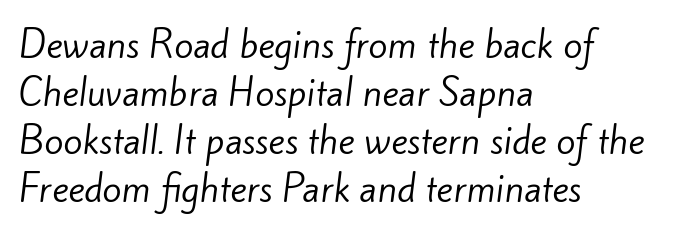
{"serif": "no", "bold": "no", "weight": "regular", "width": "normal", "stroke_contrast": "low", "x_height": "small", "monospaced": "no", "underline": "no", "align": "left", "line_spacing": "normal", "line_spacing_ratio": 1.37, "letter_spacing": "normal", "letter_spacing_em": 0.0, "glyph_px": 35}
